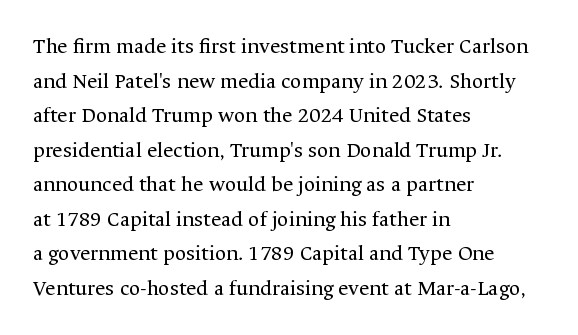
{"italic": "no", "bold": "no", "underline": "no", "align": "left", "line_spacing": "normal", "line_spacing_ratio": 1.57, "letter_spacing": "normal", "letter_spacing_em": 0.0, "glyph_px": 22}
